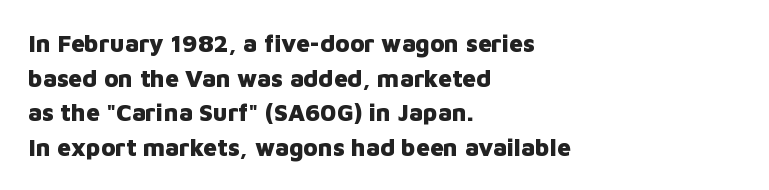
Rule under the text: the space is simply empty. Nothing unusual about the tracking: characters are spaced as the font intends. Leading: standard. This sample uses an upright cut, with every glyph sitting square on the baseline. Set as a true bold cut, around the 700 mark. Line beginnings align vertically; line endings do not.
